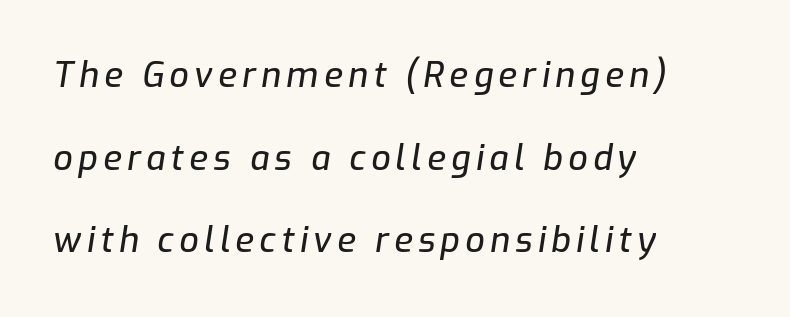
The image shows 34 px text type, italic (leaning right); set left-aligned, loose line spacing (2.43x), not underlined; low stroke contrast and a medium x-height.
